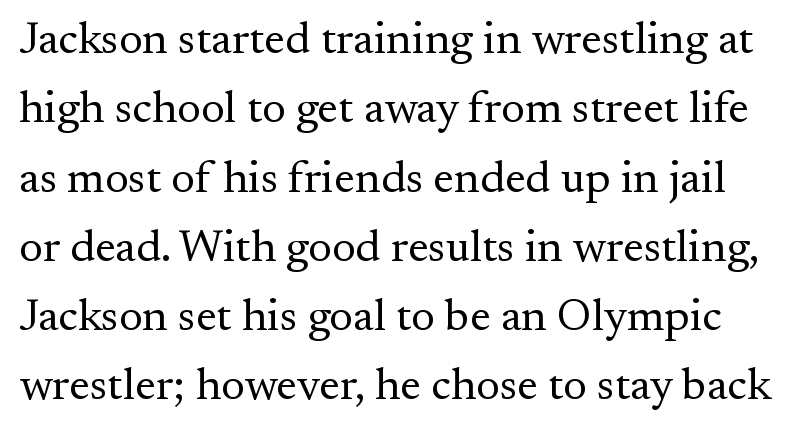
{"serif": "yes", "italic": "no", "bold": "no", "weight": "regular", "width": "normal", "stroke_contrast": "medium", "x_height": "small", "monospaced": "no", "underline": "no", "line_spacing": "normal", "line_spacing_ratio": 1.54, "letter_spacing": "normal", "letter_spacing_em": 0.0, "glyph_px": 45}
